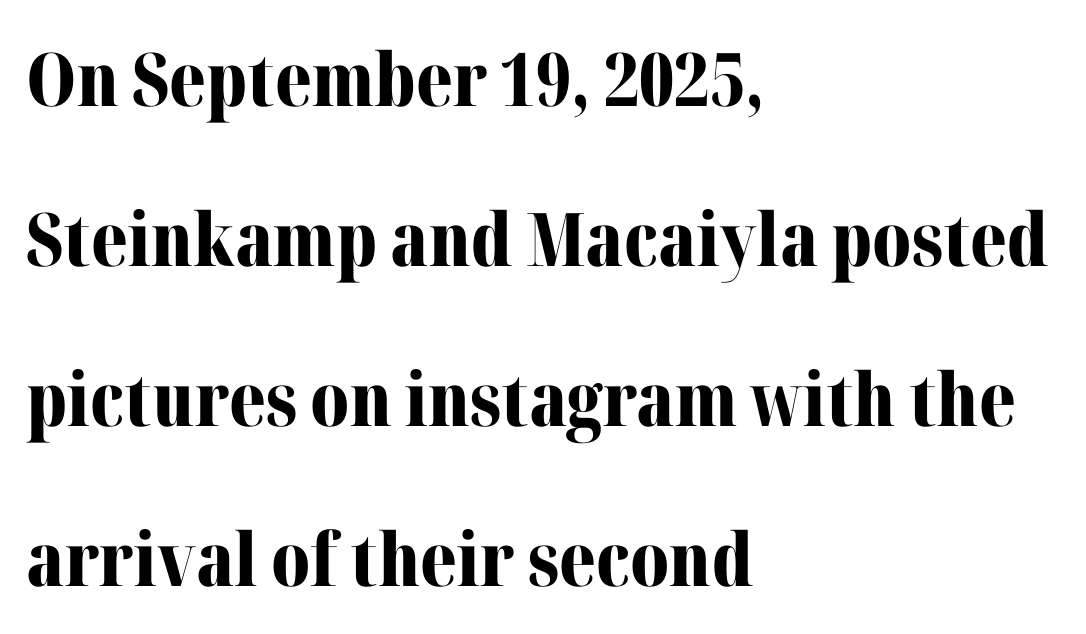
A typesetter would mark this as roman, not italic. This sample is left-justified, so line endings fall wherever the words run out. Character widths vary here, with narrow letters taking less room than wide ones. Does the type have serifs? Yes, each stem ends in a small foot.
